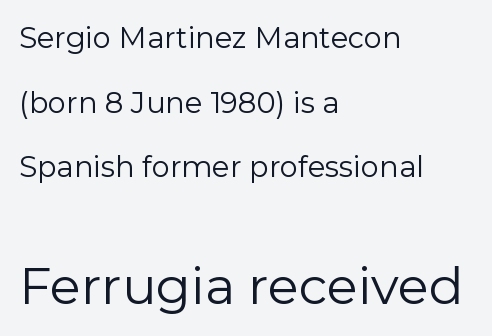
This sample uses plain, unmodified letter spacing. Larger block? The one below; the one above is distinctly smaller. Clear beneath every line of the passage. You can tell from the bare stems that sans-serif type was used.
